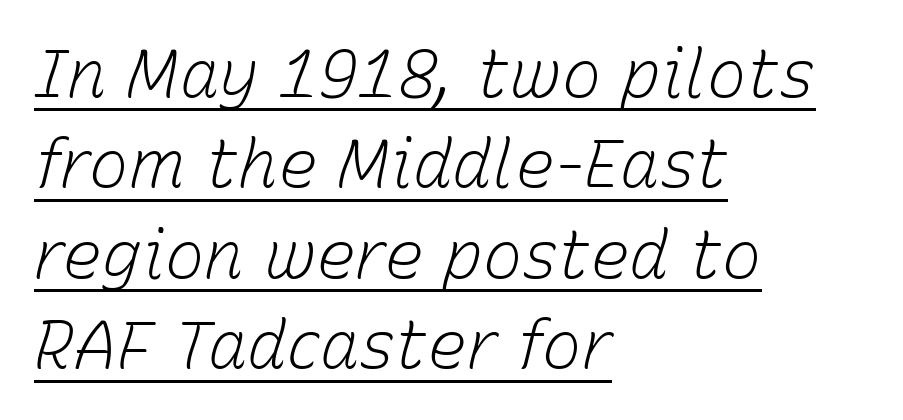
In terms of letterspacing, this is plain default setting. The weight tops out at a normal text grade. Characters are canted at an angle relative to the baseline's perpendicular. The typesetter has applied underlining to the passage shown. Line spacing here is normal.
